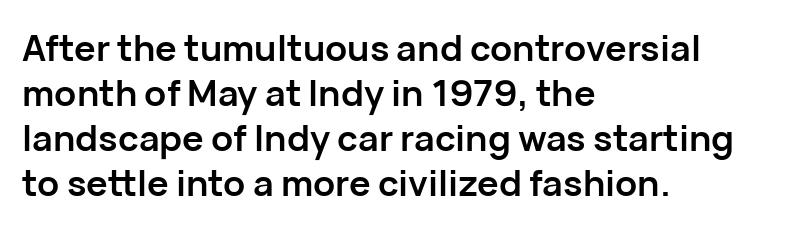
Inter-character spacing is left at the font's built-in metrics. Students, observe: this is what conventionally led text looks like. The baseline area is clear. Check where the strokes stop: nothing finishes them off — pure sans.
